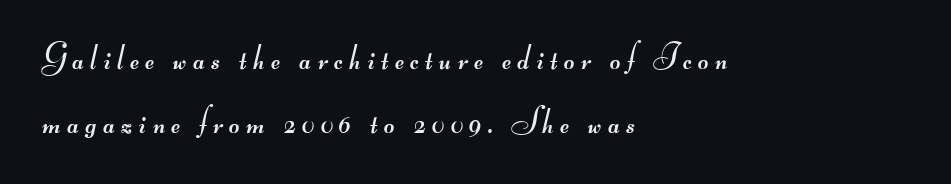
Short and long lines alike share a common starting point at left. You can tell from the bare stems that sans-serif type was used. The letters look calm and open, with moderate or lighter stems. The string is rendered with underlining switched off. Do the characters align in a grid? No, the font is proportional.
